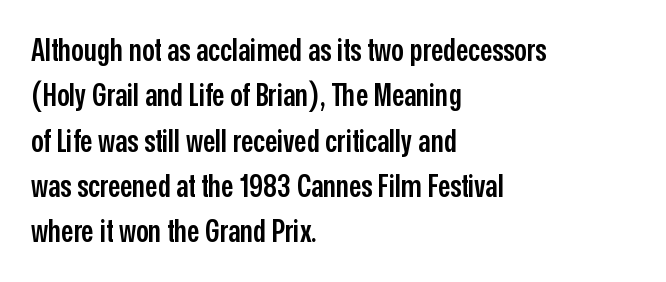
The image shows 31 px semibold, condensed sans-serif type, upright; set left-aligned, normal line spacing (1.46x), normal letter spacing, not underlined; low stroke contrast and a medium x-height.
